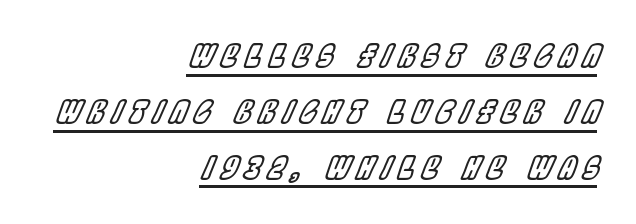
{"italic": "yes", "lean": "right", "slant_degrees": 22, "width": "condensed", "x_height": "large", "monospaced": "no", "underline": "yes", "align": "right", "line_spacing_ratio": 1.8, "letter_spacing": "wide", "letter_spacing_em": 0.21, "glyph_px": 31}
